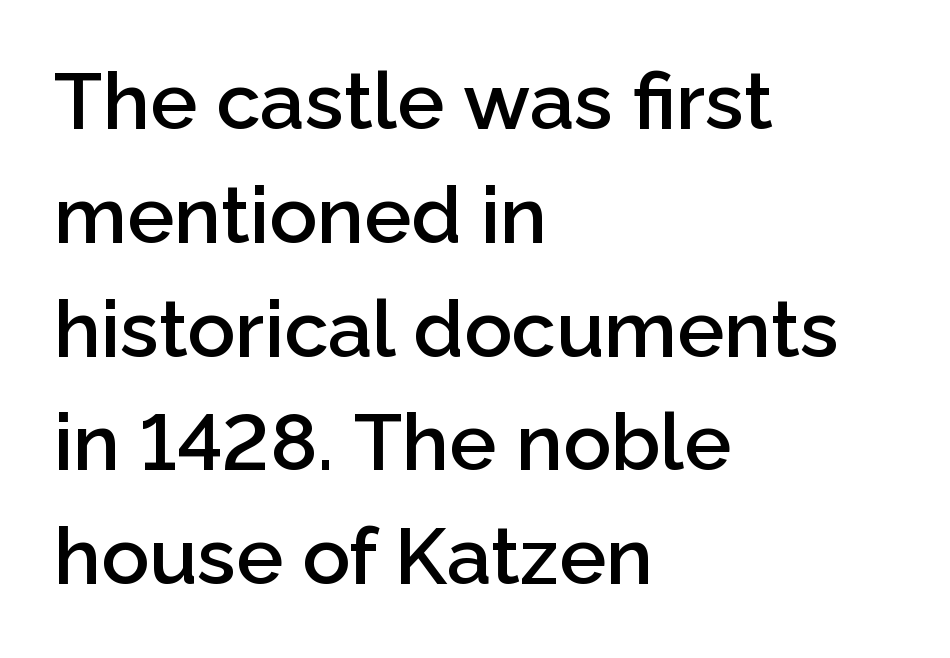
{"serif": "no", "italic": "no", "bold": "semi", "weight": "semibold", "width": "normal", "stroke_contrast": "low", "x_height": "medium", "monospaced": "no", "underline": "no", "align": "left", "line_spacing": "normal", "line_spacing_ratio": 1.44, "letter_spacing": "normal", "letter_spacing_em": 0.0, "glyph_px": 79}
